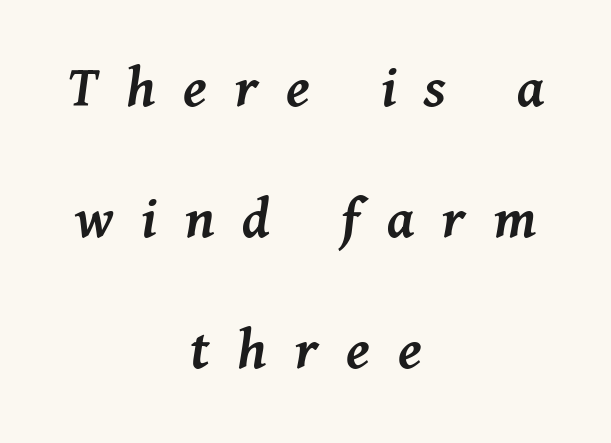
The image shows 61 px semibold type, italic (leaning right); set centered, loose line spacing (2.15x), unusually wide letter spacing (+0.46 em), not underlined; medium stroke contrast and a medium x-height.
